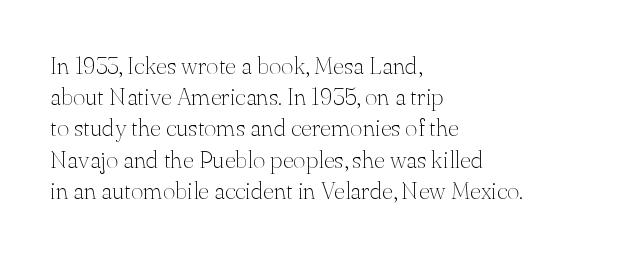
{"italic": "no", "bold": "no", "underline": "no", "align": "left", "line_spacing": "normal", "line_spacing_ratio": 1.3, "letter_spacing": "normal", "letter_spacing_em": 0.0, "glyph_px": 24}
